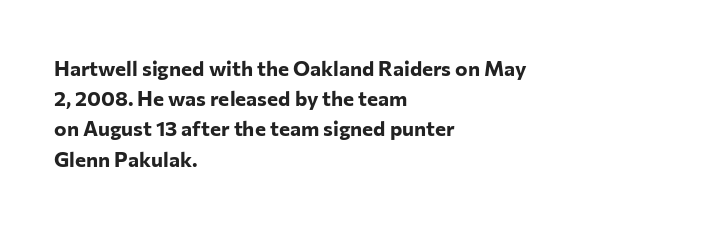
Emphasis by weight is at full strength: bold. Compared with typical body copy, the letter spacing here is the same. The passage shown is not underscored anywhere. Each new line begins a customary step beneath the previous one.
